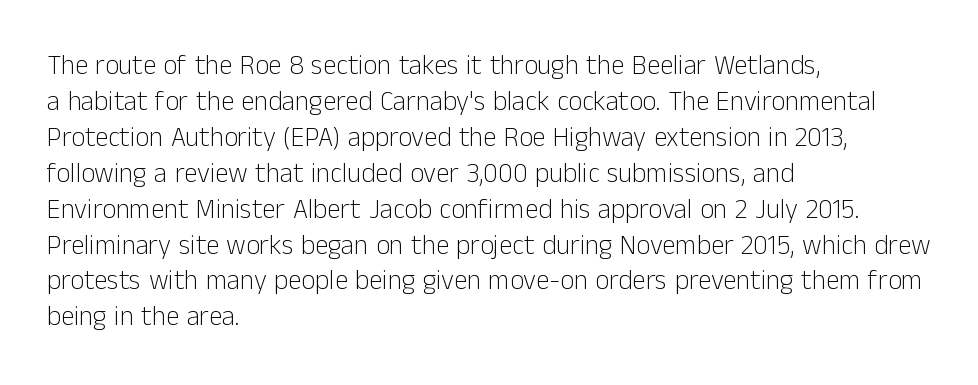
Q: Is the text bold? A: No.
Q: Is the text italic (slanted)? A: No, it is upright.
Q: Is the text underlined? A: No.
Q: How is the paragraph aligned? A: Left-aligned.
Q: Is the spacing between letters normal or unusually wide? A: Normal.
Q: Is the spacing between lines tight, normal or loose? A: Normal.
